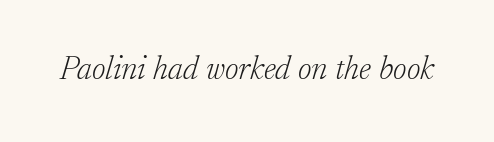
This sample uses an oblique cut, with every glyph tilted off the vertical. Here the designer chose a conventional face with non-uniform glyph widths. This rendering features lettering with no underline. Little horizontal feet cap the strokes, marking this as serif type. A quiet, ordinary-to-light weight characterises the typeface.
